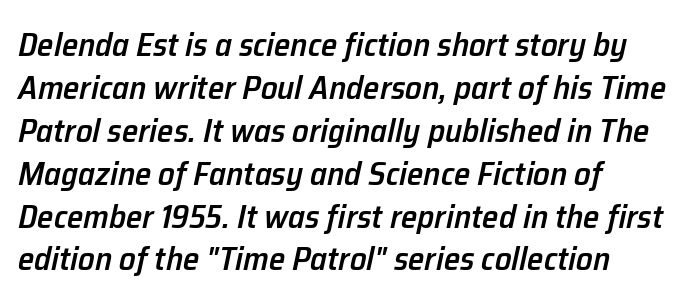
This rendering features lettering with no underline. The passage shown leans; its letterforms are oblique. The space between consecutive lines is moderate. Is this a fixed-width face? No — the glyphs have proportional, varying widths.
